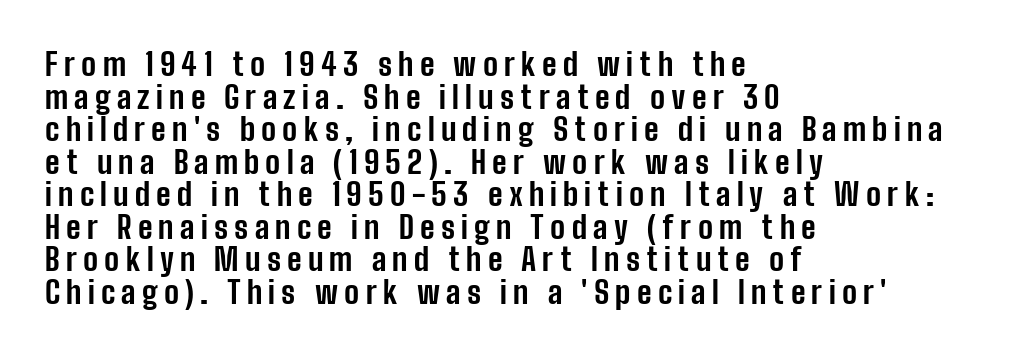
{"serif": "no", "italic": "no", "bold": "yes", "weight": "bold", "width": "condensed", "stroke_contrast": "low", "x_height": "medium", "monospaced": "no", "underline": "no", "align": "left", "line_spacing": "tight", "line_spacing_ratio": 1.05, "letter_spacing": "wide", "letter_spacing_em": 0.2, "glyph_px": 31}
